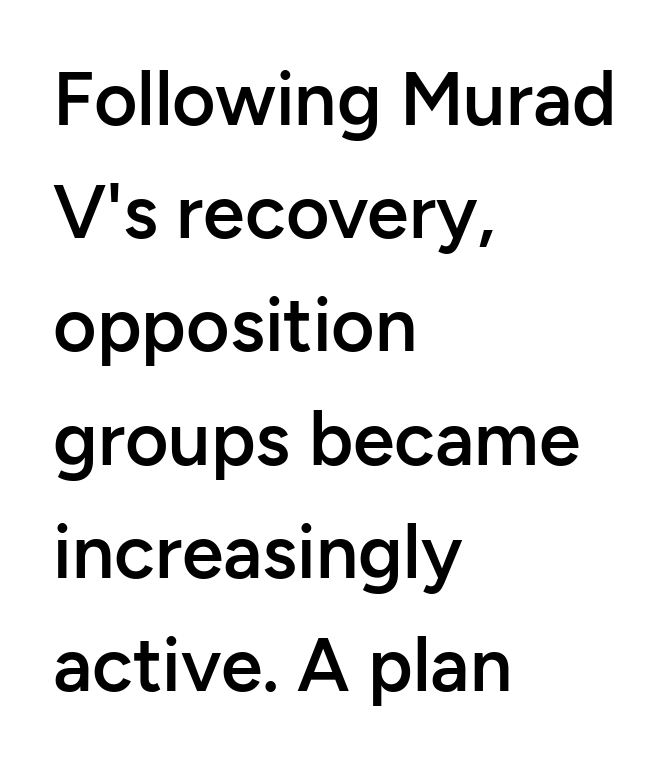
Q: Is the text bold? A: Semi-bold.
Q: Is the text italic (slanted)? A: No, it is upright.
Q: Is the typeface a serif or a sans-serif typeface? A: Sans-serif.
Q: Is the text underlined? A: No.
Q: How is the paragraph aligned? A: Left-aligned.
Q: Is the spacing between letters normal or unusually wide? A: Normal.
Q: Is the spacing between lines tight, normal or loose? A: Normal.
Q: Width (condensed, normal, or wide)? A: Normal.
Q: Stroke contrast? A: Low.
Q: x-height? A: Medium.
Q: Monospaced? A: No.
